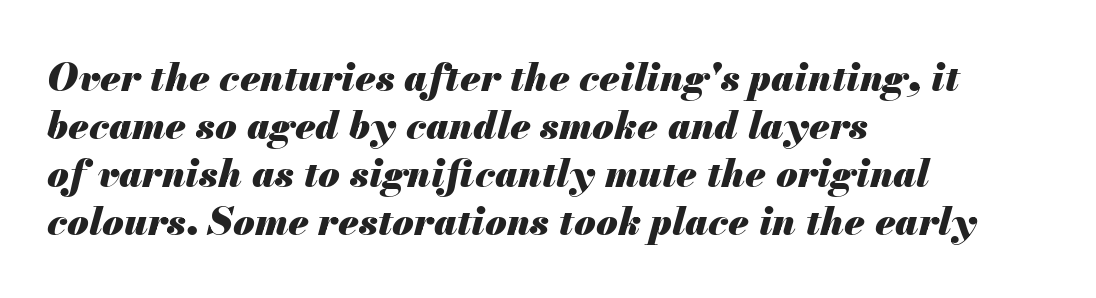
Q: Is the text bold? A: Yes.
Q: Is the text italic (slanted)? A: Yes, it leans right by about 13 degrees.
Q: Is the text underlined? A: No.
Q: How is the paragraph aligned? A: Left-aligned.
Q: Is the spacing between letters normal or unusually wide? A: Normal.
Q: Width (condensed, normal, or wide)? A: Normal.
Q: Stroke contrast? A: Medium.
Q: x-height? A: Small.
Q: Monospaced? A: No.
